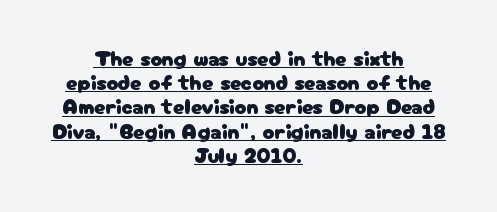
Q: Is the text italic (slanted)? A: No, it is upright.
Q: Is the text underlined? A: Yes.
Q: How is the paragraph aligned? A: Centered.
Q: Is the spacing between letters normal or unusually wide? A: Normal.
Q: Is the spacing between lines tight, normal or loose? A: Tight.
